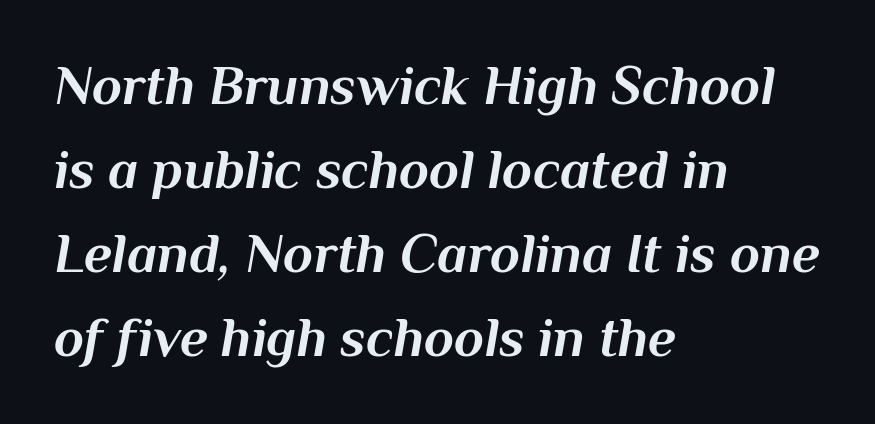
{"italic": "yes", "lean": "right", "slant_degrees": 10, "bold": "yes", "weight": "bold", "width": "normal", "stroke_contrast": "medium", "x_height": "medium", "monospaced": "no", "underline": "no", "align": "left", "line_spacing": "normal", "line_spacing_ratio": 1.53, "letter_spacing": "normal", "letter_spacing_em": 0.0, "glyph_px": 55}
